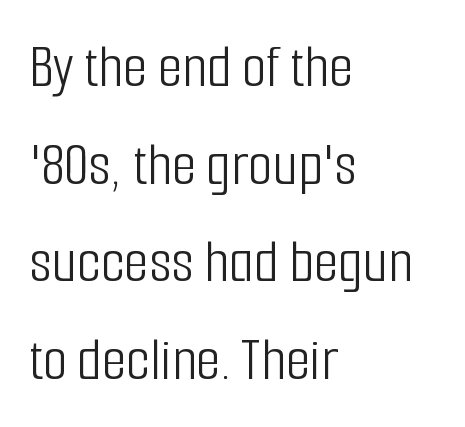
Q: Is the text bold? A: No.
Q: Is the text italic (slanted)? A: No, it is upright.
Q: Is the typeface a serif or a sans-serif typeface? A: Sans-serif.
Q: Is the text underlined? A: No.
Q: How is the paragraph aligned? A: Left-aligned.
Q: Is the spacing between letters normal or unusually wide? A: Normal.
Q: Is the spacing between lines tight, normal or loose? A: Normal.
Q: Width (condensed, normal, or wide)? A: Condensed.
Q: Stroke contrast? A: Low.
Q: x-height? A: Medium.
Q: Monospaced? A: No.
